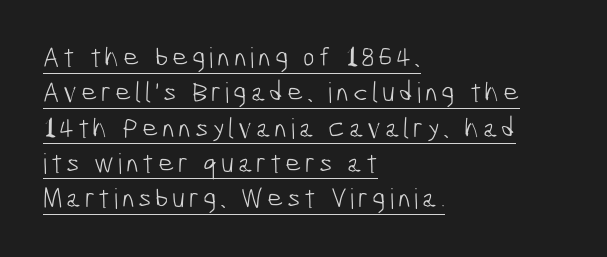
The image shows 28 px light, condensed sans-serif type; set left-aligned, normal line spacing (1.26x), underlined; low stroke contrast and a medium x-height.
